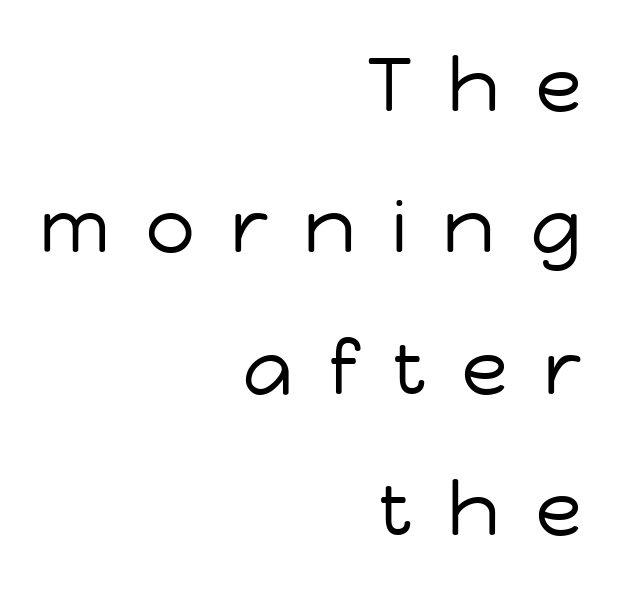
{"serif": "no", "italic": "no", "bold": "no", "weight": "regular", "width": "normal", "stroke_contrast": "low", "x_height": "medium", "monospaced": "no", "underline": "no", "align": "right", "line_spacing_ratio": 1.86, "letter_spacing": "wide", "letter_spacing_em": 0.48, "glyph_px": 76}
